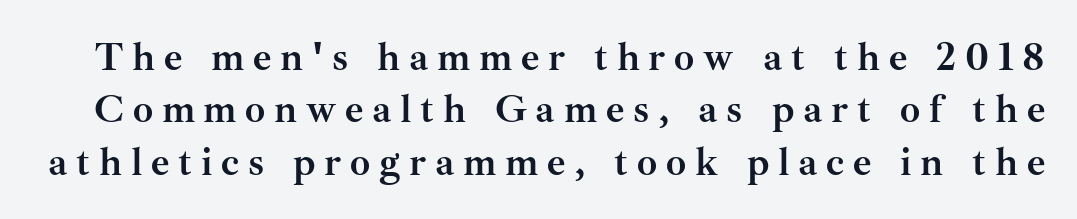
The face used here is seriffed, in the tradition of book romans. Notice how thick the strokes are: this is what a full bold looks like. A typesetter would call this leading conventional body-copy spacing. The strip under each line holds only bare page. Observe the wide spacing: letters keep a clear distance from each other.
